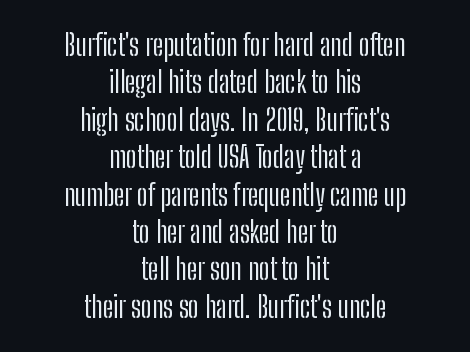
{"serif": "no", "italic": "no", "width": "condensed", "stroke_contrast": "low", "x_height": "medium", "monospaced": "no", "underline": "no", "align": "center", "line_spacing": "normal", "line_spacing_ratio": 1.29, "letter_spacing": "normal", "letter_spacing_em": 0.0, "glyph_px": 29}
